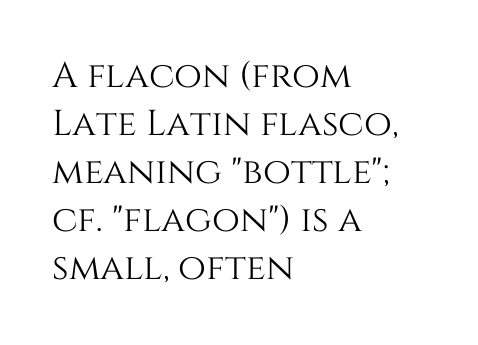
Q: Is the text italic (slanted)? A: No, it is upright.
Q: Is the text underlined? A: No.
Q: How is the paragraph aligned? A: Left-aligned.
Q: Is the spacing between letters normal or unusually wide? A: Normal.
Q: Is the spacing between lines tight, normal or loose? A: Normal.
Q: Width (condensed, normal, or wide)? A: Normal.
Q: Stroke contrast? A: Medium.
Q: x-height? A: Large.
Q: Monospaced? A: No.
